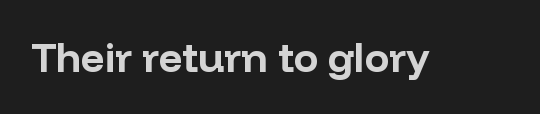
The image shows 41 px bold sans-serif type, upright; set normal letter spacing, not underlined; low stroke contrast and a medium x-height.
